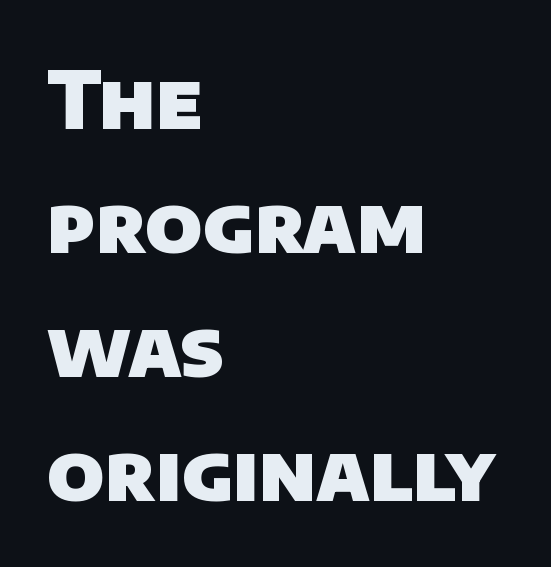
{"serif": "no", "bold": "yes", "weight": "heavy", "width": "normal", "stroke_contrast": "low", "x_height": "large", "monospaced": "no", "underline": "no", "align": "left", "line_spacing": "normal", "line_spacing_ratio": 1.57, "letter_spacing": "normal", "letter_spacing_em": 0.0, "glyph_px": 79}
